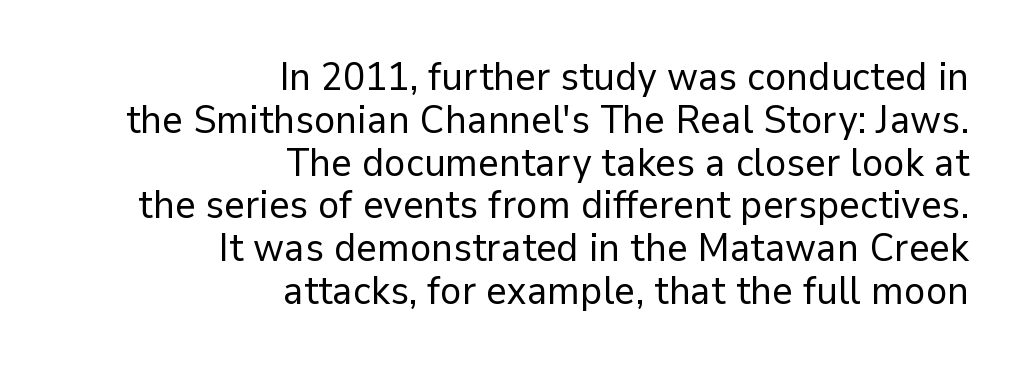
The image shows 40 px regular-weight sans-serif type, upright; set right-aligned, tight line spacing (1.07x), normal letter spacing, not underlined; low stroke contrast and a medium x-height.
